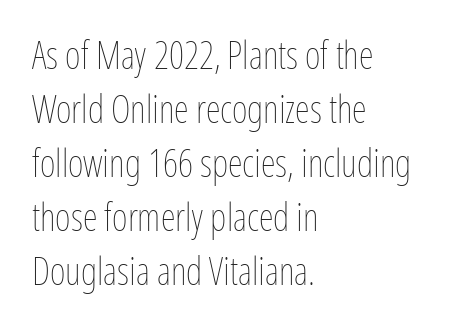
The image shows 38 px thin, condensed type, upright; set left-aligned, normal line spacing (1.42x), normal letter spacing, not underlined; low stroke contrast and a medium x-height.
